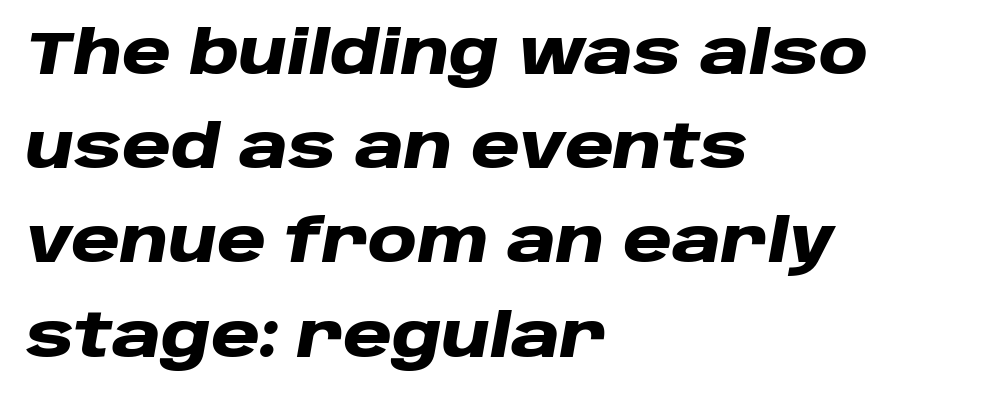
A bare baseline throughout the passage. Style check: oblique. Strokes here are thick enough to call this a true bold. Regular leading.
